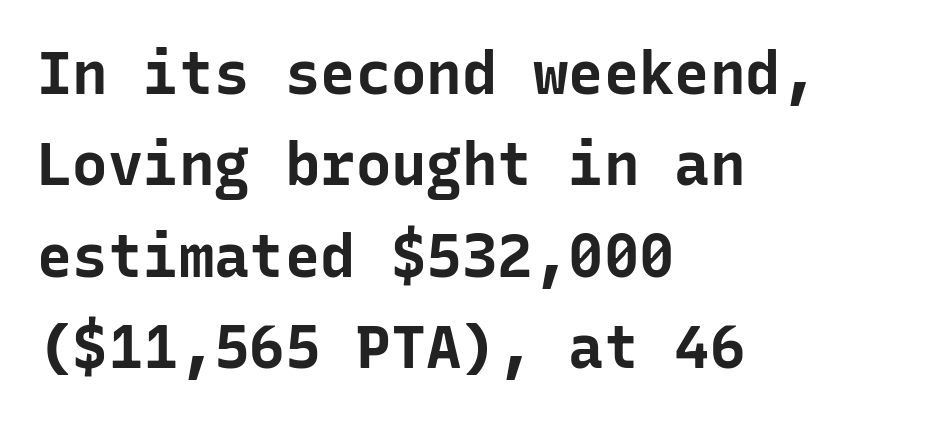
Compared with typical body copy, the letter spacing here is the same. Alignment: flush left. The words here are not underlined. When letters stand straight like this, we call the style roman or upright. Quick note: interline space is typical. Each letter, wide or thin by design, is forced into the same width here.
